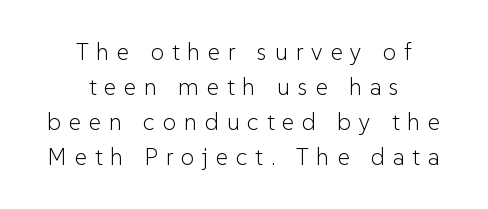
Upright lettering throughout. Quick note: interline space is typical. Letter spacing: wide. One-word summary of the alignment: center.
